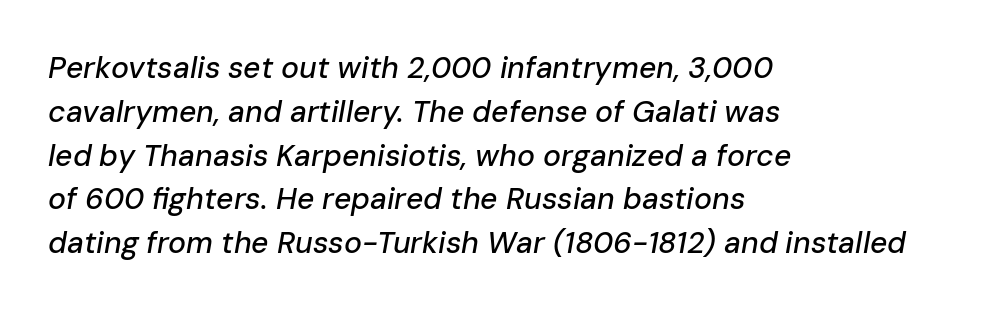
{"italic": "yes", "lean": "right", "slant_degrees": 10, "width": "normal", "stroke_contrast": "low", "x_height": "medium", "monospaced": "no", "underline": "no", "align": "left", "line_spacing": "normal", "line_spacing_ratio": 1.46, "letter_spacing": "normal", "letter_spacing_em": 0.0, "glyph_px": 30}
